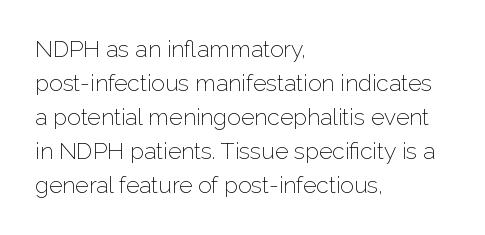
The type sits square on the baseline with zero lean. Stem width sits at or under what a default text font uses. Horizontally, the lines are justified to the leading edge only. This sample keeps an unexceptional amount of space between lines. The space beneath each line is pristine and unruled. There is no visible air inserted between adjacent glyphs.
